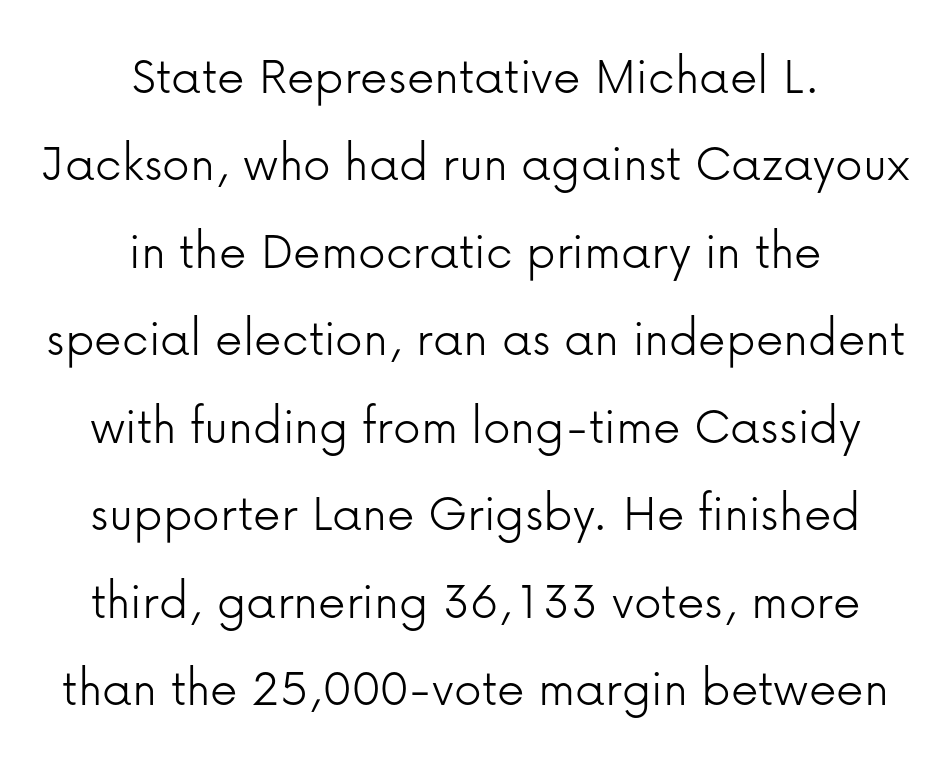
The image shows 55 px light sans-serif type, upright; set centered, normal line spacing (1.59x), normal letter spacing, not underlined; low stroke contrast and a medium x-height.
